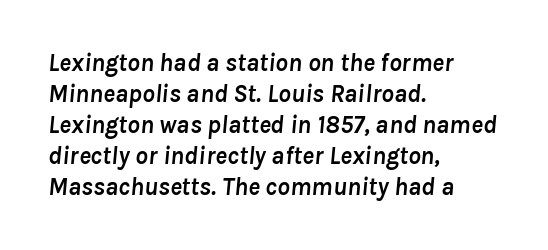
{"italic": "yes", "lean": "right", "slant_degrees": 8, "bold": "yes", "underline": "no", "align": "left", "line_spacing_ratio": 1.24, "letter_spacing": "normal", "letter_spacing_em": 0.0, "glyph_px": 25}
